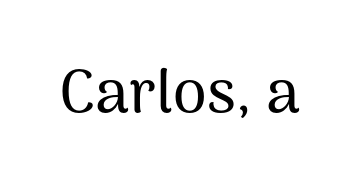
Does extra space separate the letters? No, they use regular spacing. Rendered with straight, roman letterforms. A bare baseline throughout the passage. Look at the bottom of the vertical strokes: they stop flat, with no serifs.
